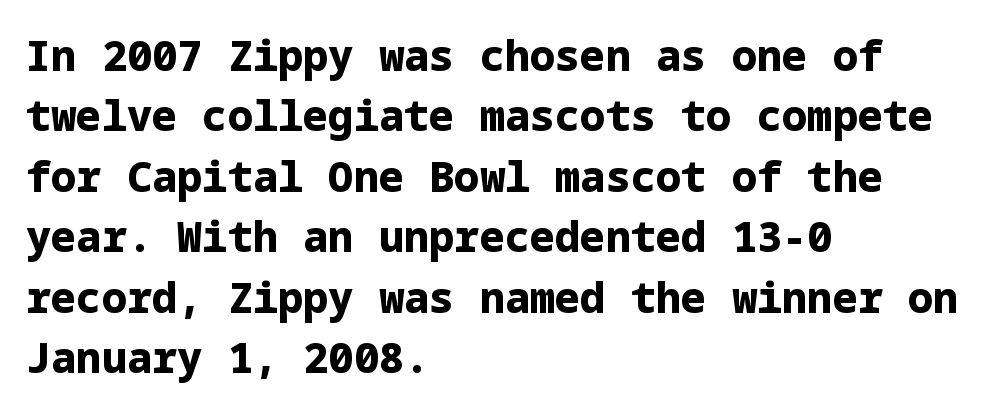
Q: Is the text bold? A: Yes.
Q: Is the text italic (slanted)? A: No, it is upright.
Q: Is the typeface a serif or a sans-serif typeface? A: Sans-serif.
Q: Is the text underlined? A: No.
Q: How is the paragraph aligned? A: Left-aligned.
Q: Is the spacing between letters normal or unusually wide? A: Normal.
Q: Is the spacing between lines tight, normal or loose? A: Normal.
Q: Width (condensed, normal, or wide)? A: Normal.
Q: Stroke contrast? A: Low.
Q: x-height? A: Medium.
